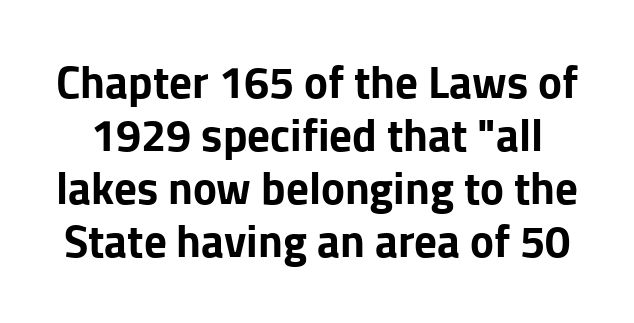
Q: Is the text bold? A: Yes.
Q: Is the text italic (slanted)? A: No, it is upright.
Q: Is the typeface a serif or a sans-serif typeface? A: Sans-serif.
Q: Is the text underlined? A: No.
Q: Is the spacing between letters normal or unusually wide? A: Normal.
Q: Width (condensed, normal, or wide)? A: Normal.
Q: Stroke contrast? A: Low.
Q: x-height? A: Medium.
Q: Monospaced? A: No.
